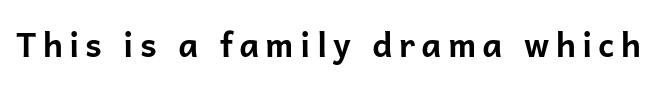
{"serif": "no", "italic": "no", "bold": "yes", "weight": "bold", "width": "normal", "stroke_contrast": "low", "x_height": "medium", "monospaced": "no", "underline": "no", "glyph_px": 33}
